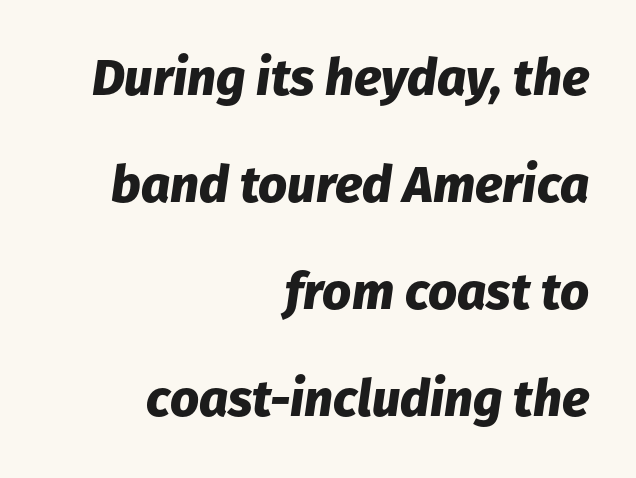
The image shows 51 px heavy type, italic (leaning right); set right-aligned, loose line spacing (2.1x), normal letter spacing, not underlined; low stroke contrast and a medium x-height.
